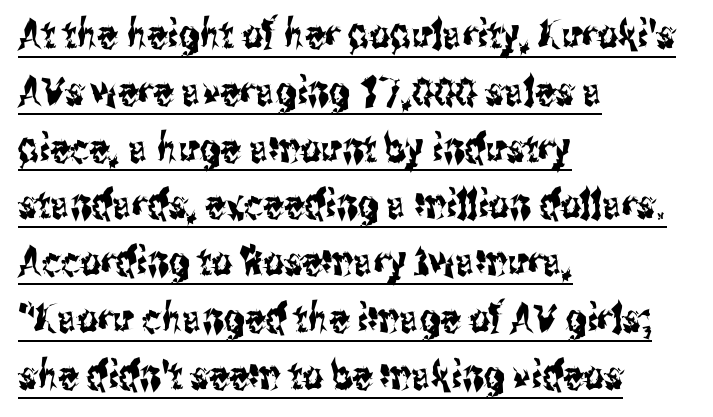
{"serif": "no", "italic": "no", "width": "condensed", "stroke_contrast": "medium", "x_height": "medium", "monospaced": "no", "underline": "yes", "align": "left", "line_spacing": "normal", "line_spacing_ratio": 1.42, "letter_spacing": "normal", "letter_spacing_em": 0.0, "glyph_px": 40}
